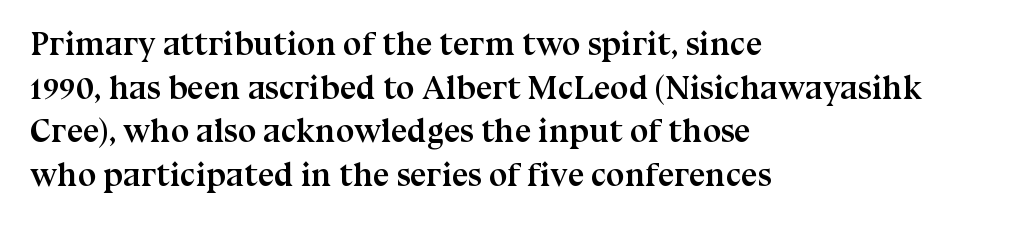
The block of text has a typical density, with ordinary space between rows. Classification — serif. Short and long lines alike share a common starting point at left. You could not count columns in this text — the font is proportionally spaced.
